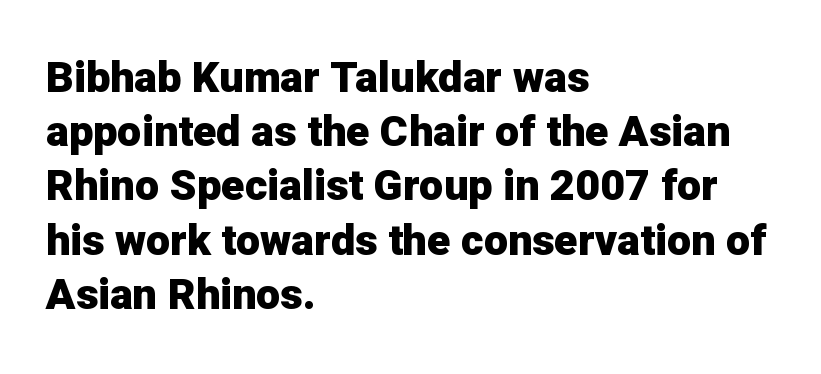
Q: Is the text bold? A: Yes.
Q: Is the text italic (slanted)? A: No, it is upright.
Q: Is the typeface a serif or a sans-serif typeface? A: Sans-serif.
Q: Is the text underlined? A: No.
Q: How is the paragraph aligned? A: Left-aligned.
Q: Is the spacing between letters normal or unusually wide? A: Normal.
Q: Is the spacing between lines tight, normal or loose? A: Normal.
Q: Width (condensed, normal, or wide)? A: Normal.
Q: Stroke contrast? A: Low.
Q: x-height? A: Medium.
Q: Monospaced? A: No.
